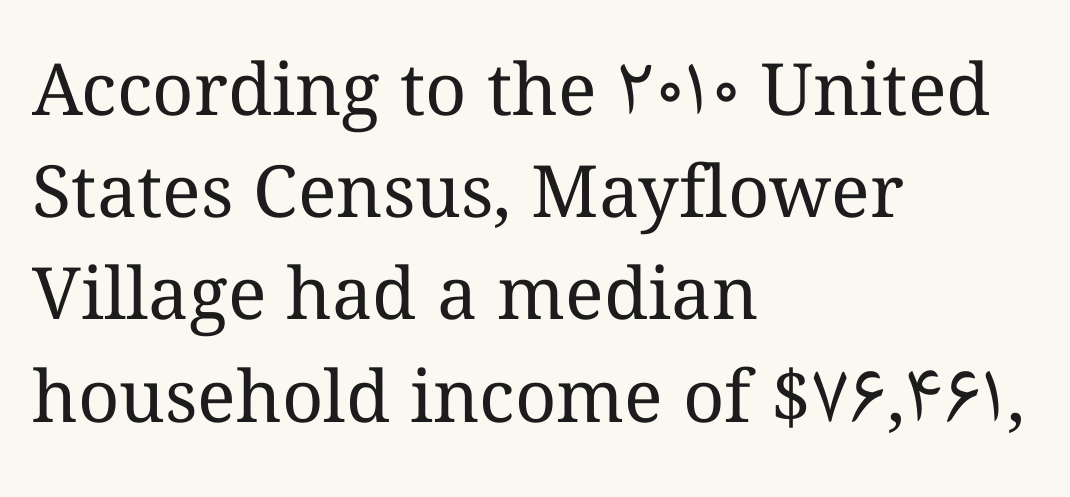
The image shows 72 px regular-weight type, upright; set left-aligned, normal line spacing (1.42x), normal letter spacing, not underlined; medium stroke contrast and a medium x-height.
